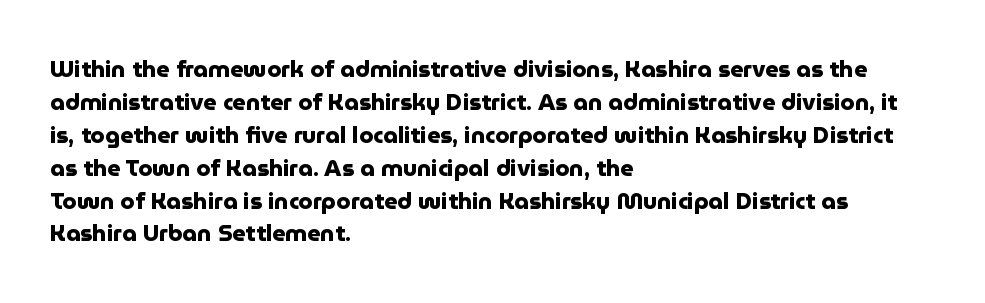
Q: Is the text bold? A: Yes.
Q: Is the text italic (slanted)? A: No, it is upright.
Q: Is the text underlined? A: No.
Q: How is the paragraph aligned? A: Left-aligned.
Q: Is the spacing between letters normal or unusually wide? A: Normal.
Q: Is the spacing between lines tight, normal or loose? A: Normal.
